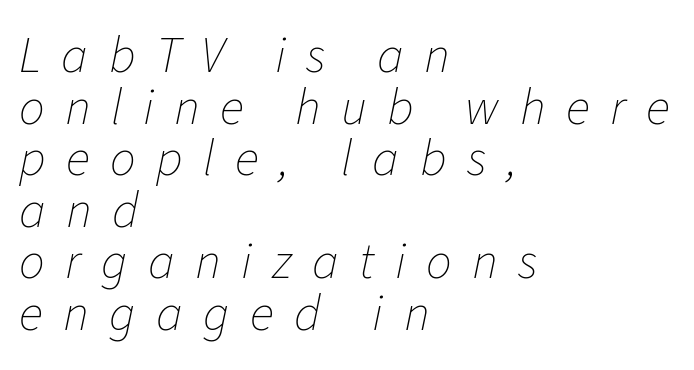
{"italic": "yes", "lean": "right", "slant_degrees": 11, "bold": "no", "weight": "thin", "width": "normal", "stroke_contrast": "low", "x_height": "medium", "monospaced": "no", "underline": "no", "align": "left", "line_spacing": "tight", "line_spacing_ratio": 1.01, "letter_spacing": "wide", "letter_spacing_em": 0.4, "glyph_px": 51}
